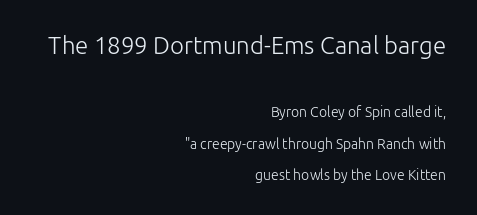
The image shows 24 px text type, upright; set right-aligned, loose line spacing (2.22x), normal letter spacing, not underlined; the first (top) block is 1.71x larger.
